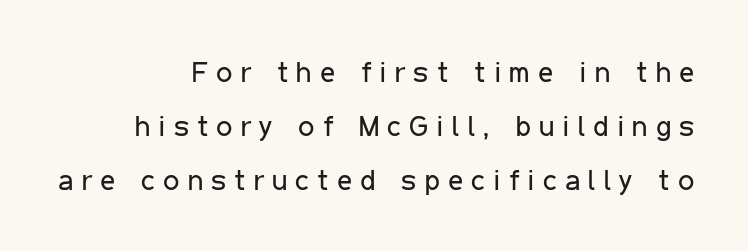
{"serif": "no", "italic": "no", "bold": "no", "weight": "regular", "width": "condensed", "stroke_contrast": "low", "x_height": "medium", "monospaced": "no", "underline": "no", "align": "right", "line_spacing_ratio": 1.87, "letter_spacing": "wide", "letter_spacing_em": 0.28, "glyph_px": 29}
